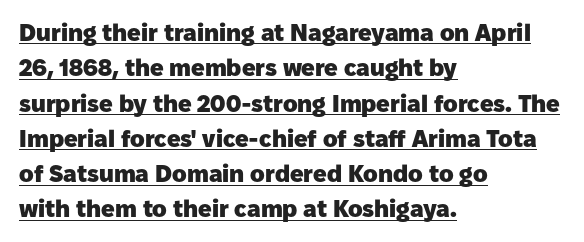
Q: Is the text bold? A: Yes.
Q: Is the text italic (slanted)? A: No, it is upright.
Q: Is the text underlined? A: Yes.
Q: How is the paragraph aligned? A: Left-aligned.
Q: Is the spacing between letters normal or unusually wide? A: Normal.
Q: Is the spacing between lines tight, normal or loose? A: Normal.
